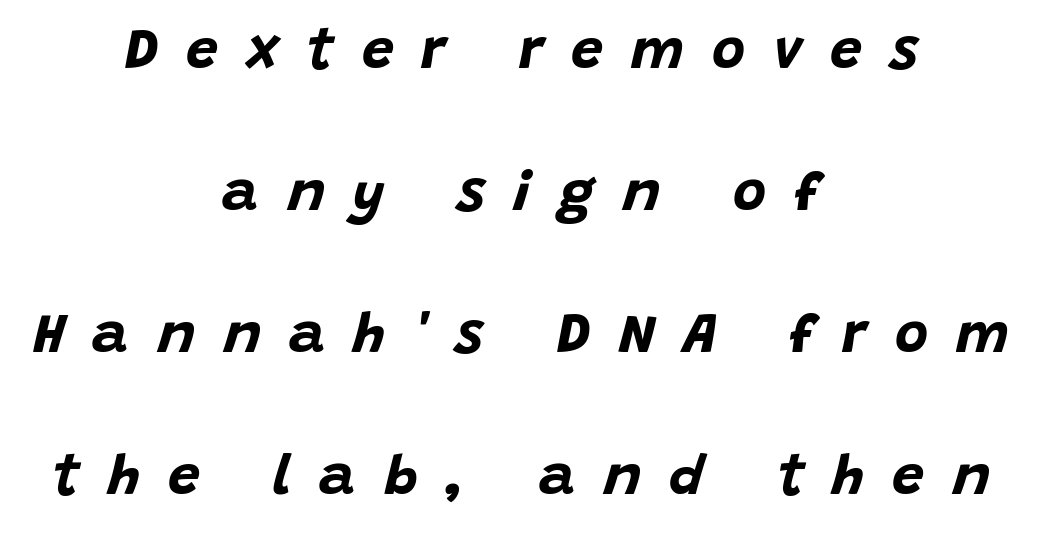
{"italic": "yes", "lean": "right", "slant_degrees": 15, "bold": "yes", "weight": "bold", "width": "normal", "stroke_contrast": "low", "x_height": "large", "monospaced": "no", "underline": "no", "align": "center", "line_spacing": "loose", "line_spacing_ratio": 2.49, "letter_spacing": "wide", "letter_spacing_em": 0.49, "glyph_px": 57}
